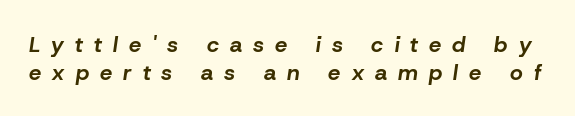
Emphasis-style slanted type is in use. Clear beneath every line of the passage. These lines sit exactly where default settings would place them. Spacing between characters has been opened up far beyond the box default. A dark, heavy texture on the line: the type is bold.
